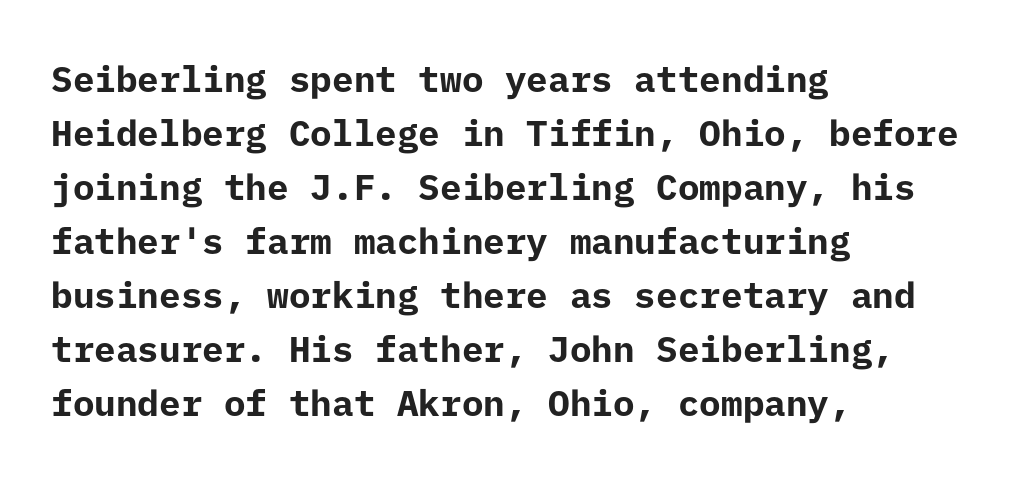
{"serif": "no", "italic": "no", "bold": "yes", "weight": "bold", "width": "normal", "stroke_contrast": "low", "x_height": "medium", "underline": "no", "align": "left", "line_spacing": "normal", "line_spacing_ratio": 1.5, "letter_spacing": "normal", "letter_spacing_em": 0.0, "glyph_px": 36}
